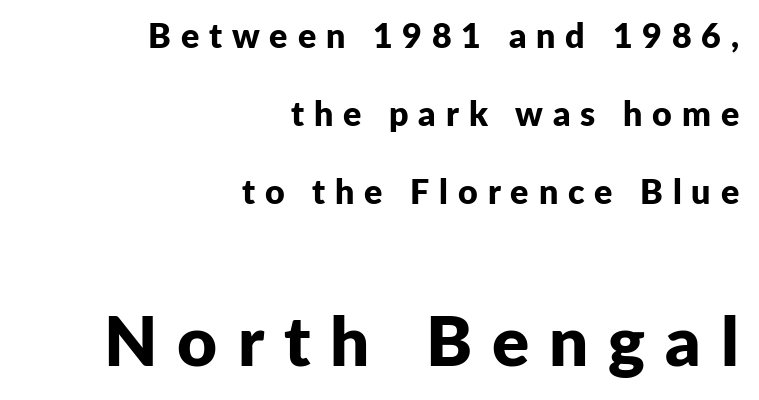
Q: Is the text bold? A: Yes.
Q: Is the text italic (slanted)? A: No, it is upright.
Q: Is the typeface a serif or a sans-serif typeface? A: Sans-serif.
Q: Is the text underlined? A: No.
Q: How is the paragraph aligned? A: Right-aligned.
Q: Is the spacing between letters normal or unusually wide? A: Unusually wide.
Q: Is the spacing between lines tight, normal or loose? A: Loose.
Q: Which block of text is set in a larger size, the first (top) or the second (bottom)? A: The second (bottom) one.
Q: Width (condensed, normal, or wide)? A: Normal.
Q: Stroke contrast? A: Low.
Q: x-height? A: Medium.
Q: Monospaced? A: No.
